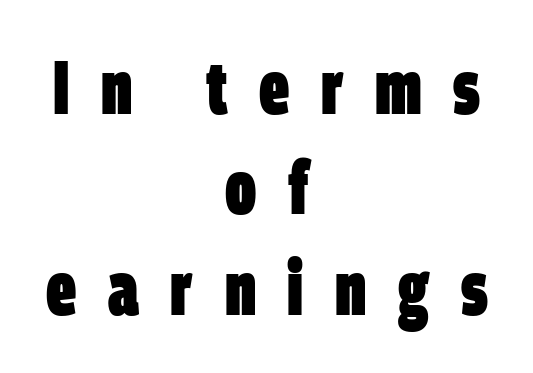
Q: Is the text bold? A: Yes.
Q: Is the typeface a serif or a sans-serif typeface? A: Sans-serif.
Q: Is the text underlined? A: No.
Q: How is the paragraph aligned? A: Centered.
Q: Is the spacing between letters normal or unusually wide? A: Unusually wide.
Q: Is the spacing between lines tight, normal or loose? A: Normal.
Q: Width (condensed, normal, or wide)? A: Condensed.
Q: Stroke contrast? A: Low.
Q: x-height? A: Large.
Q: Monospaced? A: No.
